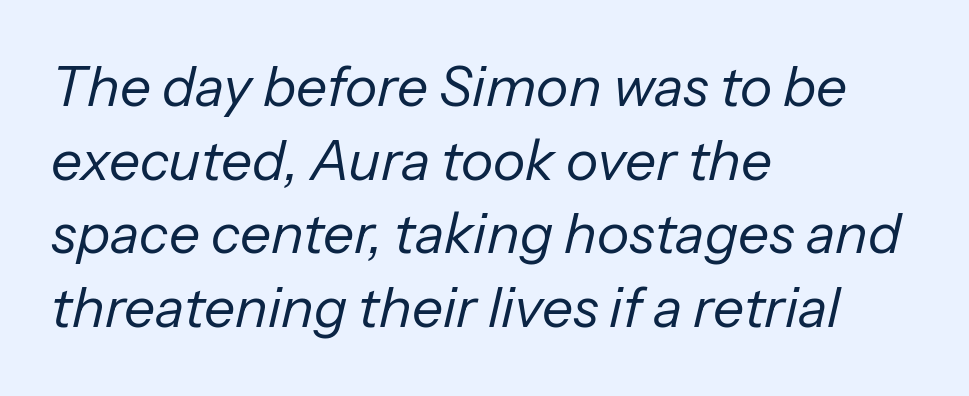
{"italic": "yes", "lean": "right", "slant_degrees": 13, "bold": "no", "weight": "regular", "width": "normal", "stroke_contrast": "low", "x_height": "medium", "monospaced": "no", "underline": "no", "align": "left", "line_spacing": "normal", "line_spacing_ratio": 1.34, "letter_spacing": "normal", "letter_spacing_em": 0.0, "glyph_px": 55}
